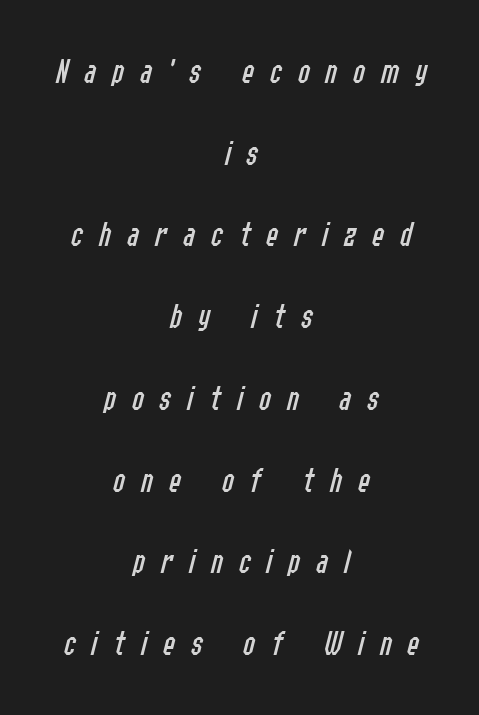
This rendering features lettering with no underline. Character widths vary here, with narrow letters taking less room than wide ones. These lines are centered, leaving both edges ragged. Does the leading feel generous? Absolutely, it's lavish.
